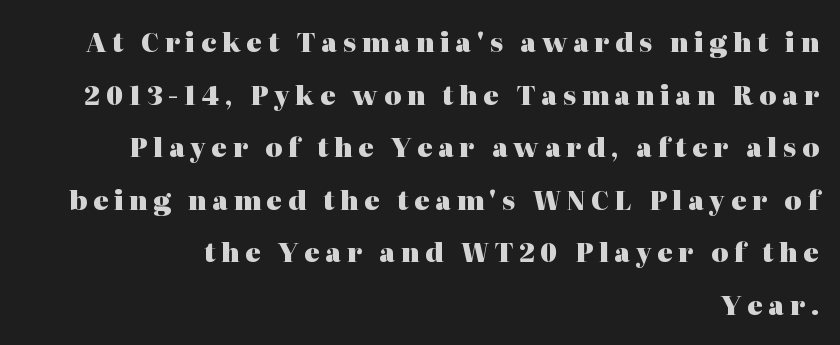
{"italic": "no", "bold": "yes", "underline": "no", "align": "right", "line_spacing": "loose", "line_spacing_ratio": 2.02, "letter_spacing": "wide", "letter_spacing_em": 0.22, "glyph_px": 26}
